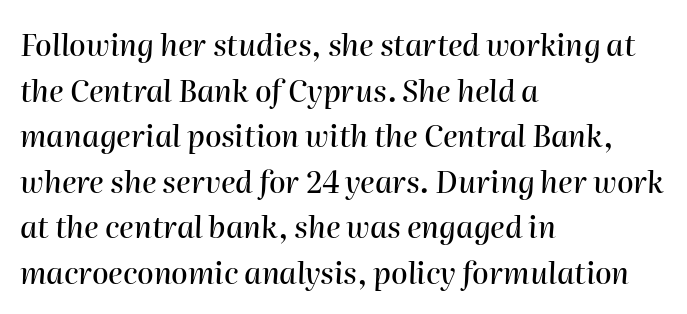
You could not count columns in this text — the font is proportionally spaced. All the whitespace from short lines collects on the right. This block has exactly the height ordinary leading produces. The specimen reads as italic at a glance. This rendering leaves character spacing at its baseline value. Descenders are the only things crossing below the line.
